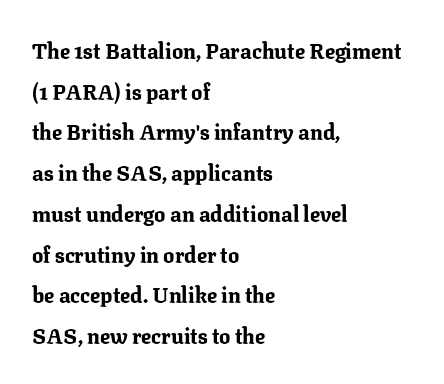
{"italic": "no", "bold": "yes", "underline": "no", "align": "left", "line_spacing": "loose", "line_spacing_ratio": 1.94, "letter_spacing": "normal", "letter_spacing_em": 0.0, "glyph_px": 21}
